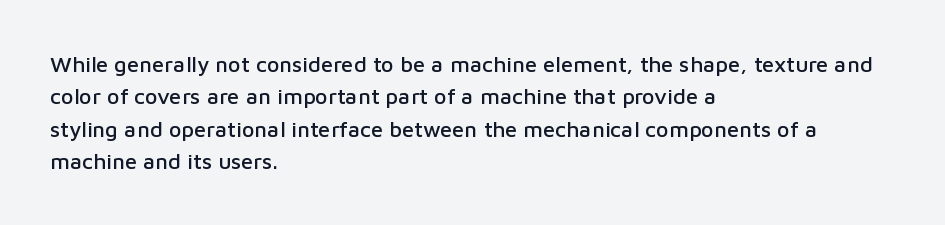
Bare-footed words on every line. The space between consecutive lines is moderate. Caption: standard tracking, unaltered. The lettering holds an erect, upright posture throughout. The text block is weighted toward the left margin, trailing off unevenly rightward.
